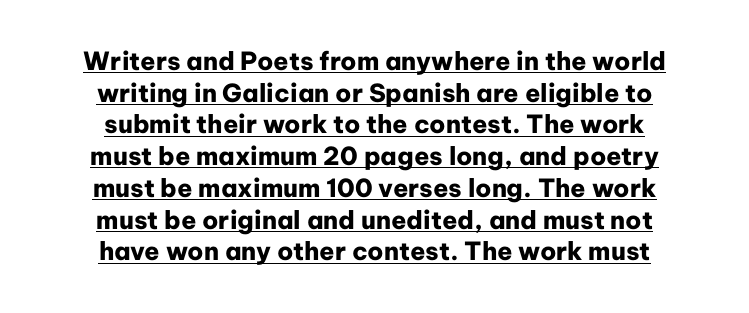
{"italic": "no", "bold": "yes", "underline": "yes", "align": "center", "line_spacing": "normal", "line_spacing_ratio": 1.27, "letter_spacing": "normal", "letter_spacing_em": 0.0, "glyph_px": 25}
